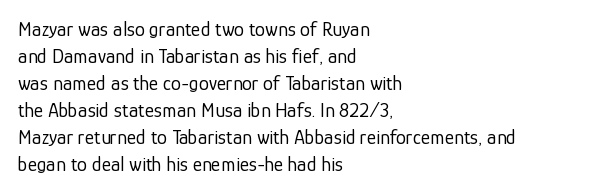
{"italic": "no", "bold": "no", "underline": "no", "align": "left", "line_spacing": "normal", "line_spacing_ratio": 1.35, "letter_spacing": "normal", "letter_spacing_em": 0.0, "glyph_px": 20}
